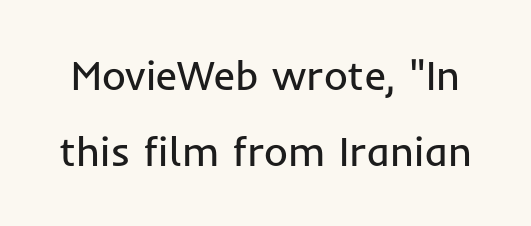
The image shows 41 px regular-weight sans-serif type, upright; set line spacing 1.85x, normal letter spacing, not underlined; low stroke contrast and a medium x-height.
